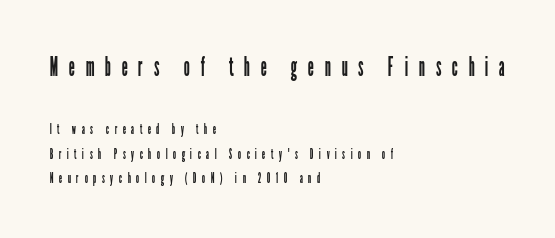
Q: Is the text bold? A: No.
Q: Is the text italic (slanted)? A: No, it is upright.
Q: Is the text underlined? A: No.
Q: How is the paragraph aligned? A: Left-aligned.
Q: Is the spacing between letters normal or unusually wide? A: Unusually wide.
Q: Which block of text is set in a larger size, the first (top) or the second (bottom)? A: The first (top) one.
